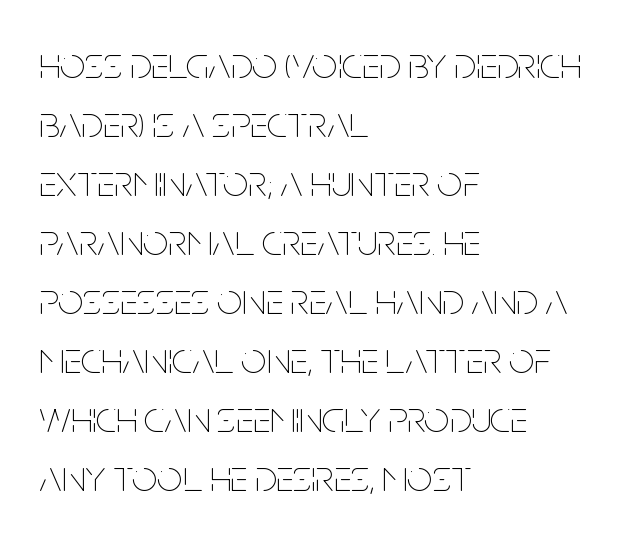
The image shows 45 px thin, condensed type, upright; set left-aligned, normal line spacing (1.31x), normal letter spacing, not underlined; low stroke contrast and a large x-height.
